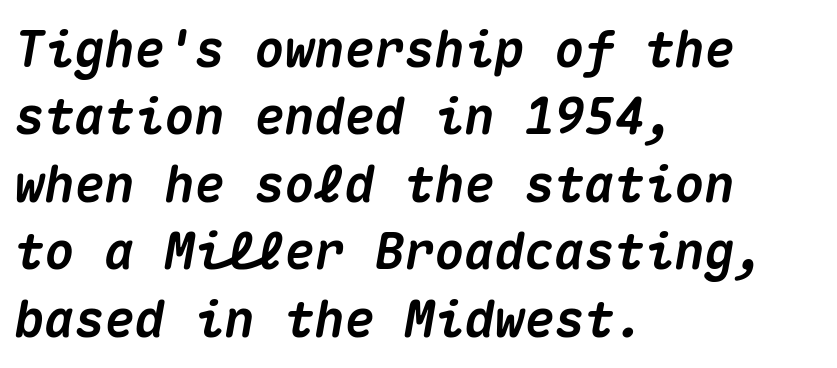
{"italic": "yes", "lean": "right", "slant_degrees": 10, "bold": "yes", "weight": "heavy", "width": "normal", "stroke_contrast": "medium", "x_height": "medium", "monospaced": "yes", "underline": "no", "align": "left", "line_spacing": "normal", "line_spacing_ratio": 1.35, "letter_spacing": "normal", "letter_spacing_em": 0.0, "glyph_px": 50}
